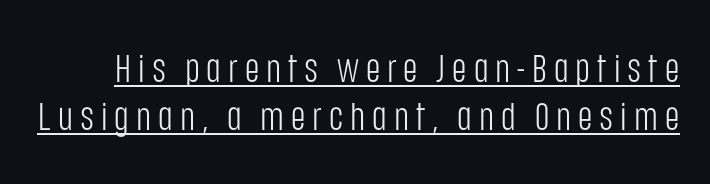
{"serif": "no", "italic": "no", "bold": "no", "weight": "light", "width": "condensed", "stroke_contrast": "low", "x_height": "large", "monospaced": "no", "underline": "yes", "line_spacing_ratio": 1.23, "glyph_px": 39}
